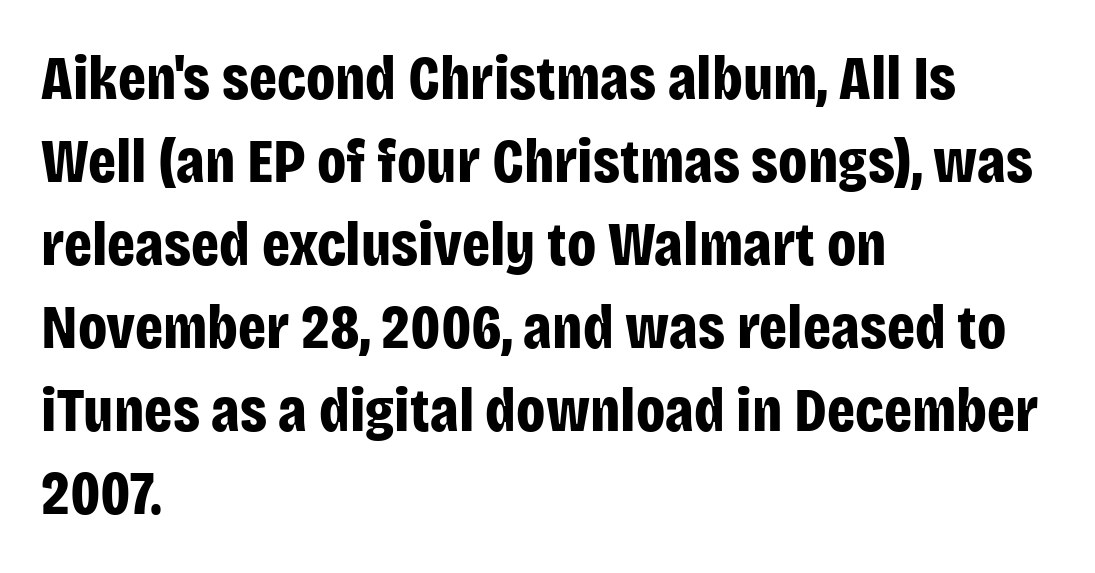
Q: Is the text bold? A: Yes.
Q: Is the text italic (slanted)? A: No, it is upright.
Q: Is the typeface a serif or a sans-serif typeface? A: Sans-serif.
Q: Is the text underlined? A: No.
Q: How is the paragraph aligned? A: Left-aligned.
Q: Is the spacing between letters normal or unusually wide? A: Normal.
Q: Is the spacing between lines tight, normal or loose? A: Normal.
Q: Width (condensed, normal, or wide)? A: Condensed.
Q: Stroke contrast? A: Low.
Q: x-height? A: Large.
Q: Monospaced? A: No.
